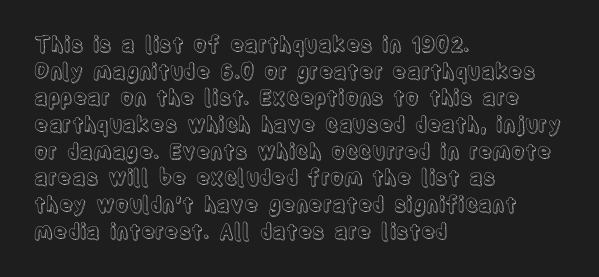
Successive baselines arrive at the customary interval. The space directly below the letters is spotless. The face used here is rendered with its standard letterfit. The rendering anchors every line to the left-hand side.
